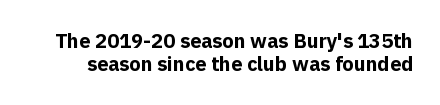
The image shows 20 px bold type, upright; set line spacing 1.17x, normal letter spacing, not underlined.
